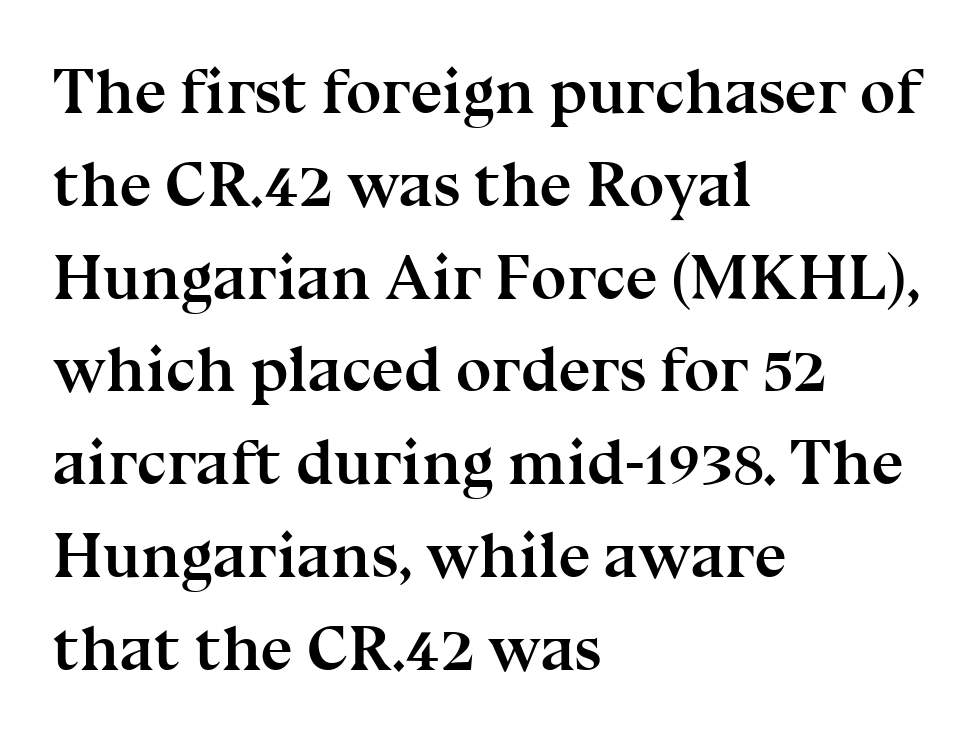
Q: Is the text bold? A: Yes.
Q: Is the text italic (slanted)? A: No, it is upright.
Q: Is the typeface a serif or a sans-serif typeface? A: Serif.
Q: Is the text underlined? A: No.
Q: How is the paragraph aligned? A: Left-aligned.
Q: Is the spacing between letters normal or unusually wide? A: Normal.
Q: Is the spacing between lines tight, normal or loose? A: Normal.
Q: Width (condensed, normal, or wide)? A: Normal.
Q: Stroke contrast? A: Medium.
Q: x-height? A: Medium.
Q: Monospaced? A: No.
